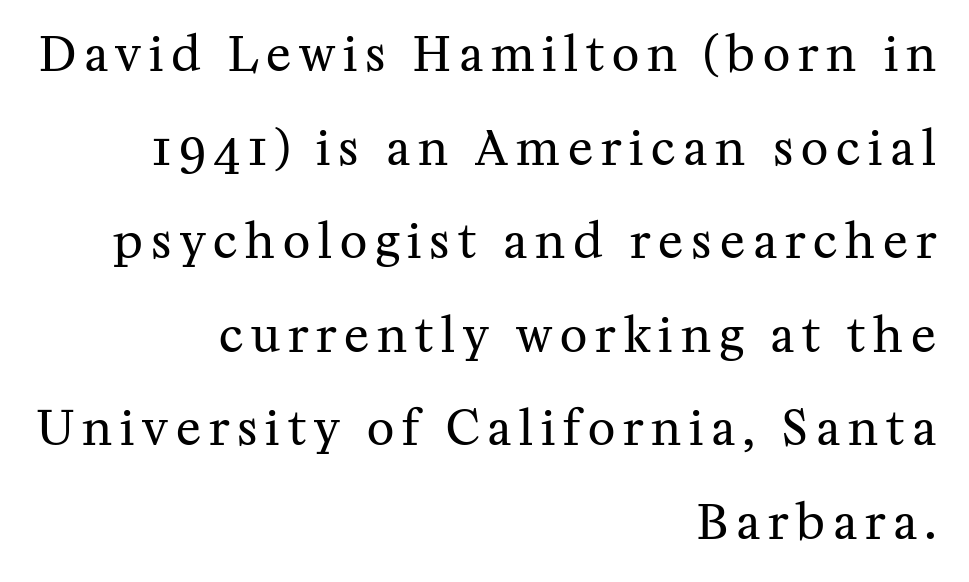
The letterforms sit at book weight or below. You can tell from the footed stems that serif type was used. Lines of text with bare space underneath. When letters stand straight like this, we call the style roman or upright. All the whitespace from short lines collects on the left.
